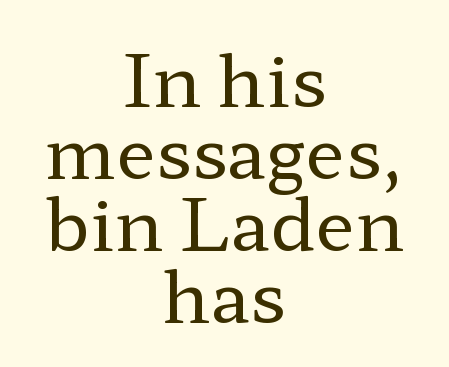
{"serif": "yes", "italic": "no", "bold": "no", "weight": "regular", "width": "wide", "stroke_contrast": "low", "x_height": "medium", "monospaced": "no", "underline": "no", "align": "center", "line_spacing": "tight", "line_spacing_ratio": 1.0, "letter_spacing": "normal", "letter_spacing_em": 0.0, "glyph_px": 72}
